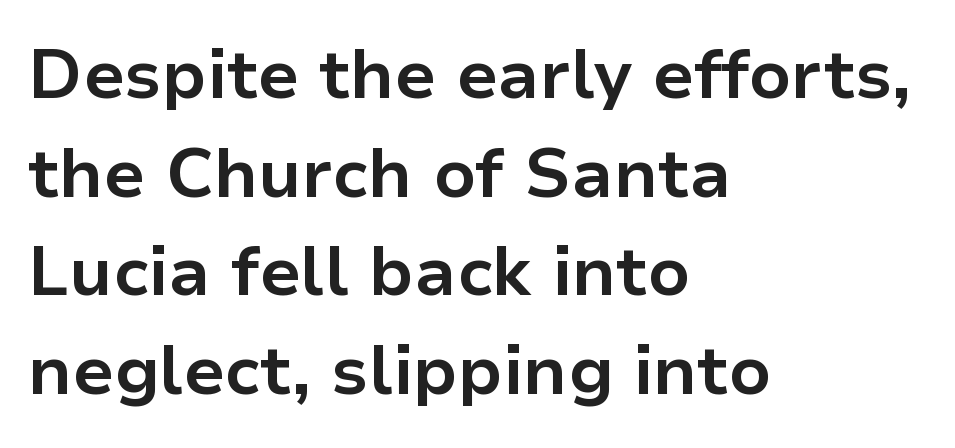
Q: Is the text bold? A: Yes.
Q: Is the text italic (slanted)? A: No, it is upright.
Q: Is the typeface a serif or a sans-serif typeface? A: Sans-serif.
Q: Is the text underlined? A: No.
Q: How is the paragraph aligned? A: Left-aligned.
Q: Is the spacing between letters normal or unusually wide? A: Normal.
Q: Is the spacing between lines tight, normal or loose? A: Normal.
Q: Width (condensed, normal, or wide)? A: Normal.
Q: Stroke contrast? A: Low.
Q: x-height? A: Medium.
Q: Monospaced? A: No.
